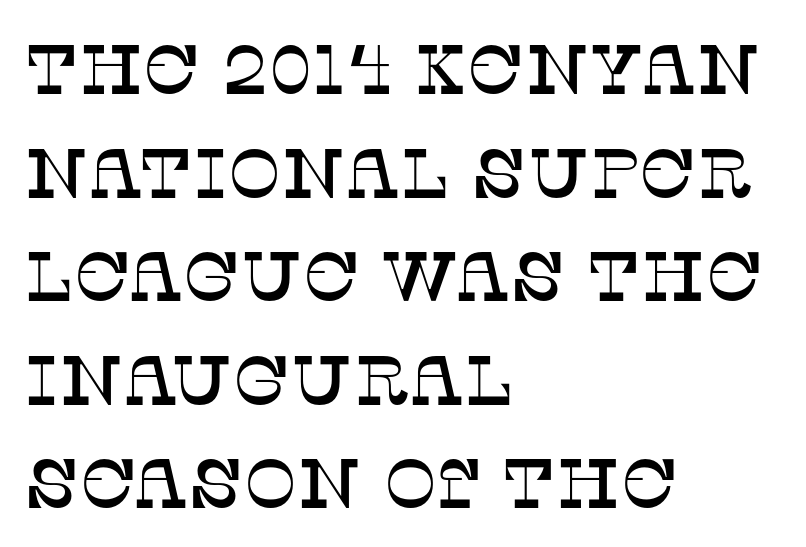
{"serif": "yes", "italic": "no", "width": "normal", "stroke_contrast": "low", "x_height": "large", "monospaced": "no", "underline": "no", "align": "left", "line_spacing": "normal", "line_spacing_ratio": 1.48, "letter_spacing": "normal", "letter_spacing_em": 0.0, "glyph_px": 70}
